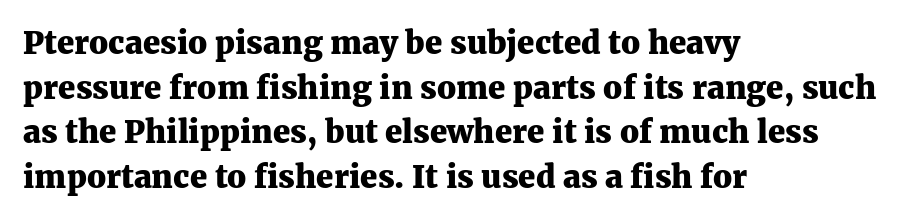
Vertically, the passage feels balanced, rows spaced as you'd expect. Looks like regular typesetting: each glyph gets only the width it needs. Notice how the stems are strictly vertical — no italics here. What stands out about the letter spacing? Nothing — it is the standard amount. Thick stems and heavy bowls — unmistakably bold. Unmarked baselines from the first word to the last.
